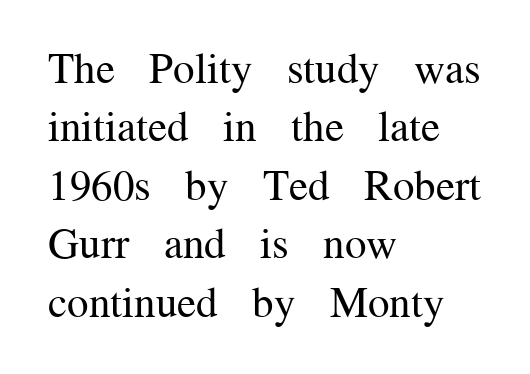
Q: Is the text bold? A: No.
Q: Is the text italic (slanted)? A: No, it is upright.
Q: Is the typeface a serif or a sans-serif typeface? A: Serif.
Q: Is the text underlined? A: No.
Q: How is the paragraph aligned? A: Left-aligned.
Q: Is the spacing between letters normal or unusually wide? A: Normal.
Q: Is the spacing between lines tight, normal or loose? A: Normal.
Q: Width (condensed, normal, or wide)? A: Normal.
Q: Stroke contrast? A: Medium.
Q: x-height? A: Medium.
Q: Monospaced? A: No.
